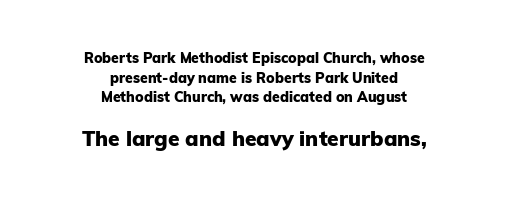
The image shows 21 px bold type, upright; set centered, normal line spacing (1.41x), normal letter spacing, not underlined; the second (bottom) block is 1.5x larger.
